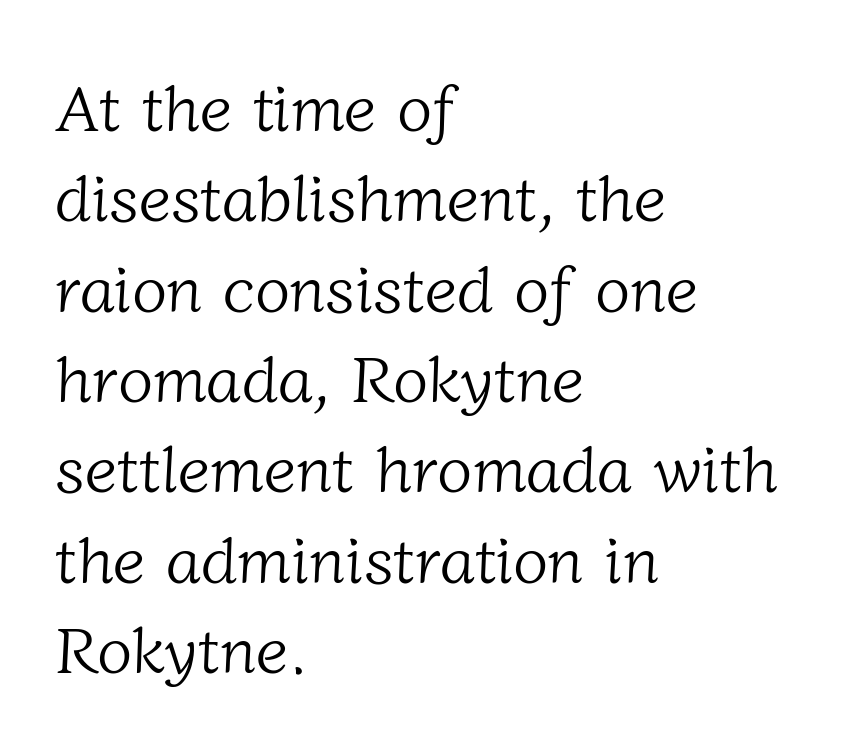
{"serif": "yes", "bold": "no", "weight": "light", "width": "normal", "stroke_contrast": "low", "x_height": "medium", "monospaced": "no", "underline": "no", "align": "left", "line_spacing": "normal", "line_spacing_ratio": 1.39, "letter_spacing": "normal", "letter_spacing_em": 0.0, "glyph_px": 65}
